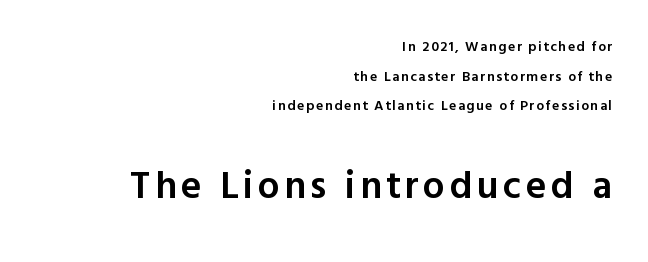
{"serif": "no", "italic": "no", "bold": "semi", "weight": "semibold", "width": "normal", "x_height": "medium", "monospaced": "no", "underline": "no", "align": "right", "line_spacing": "loose", "line_spacing_ratio": 2.12, "larger_block": "second", "size_ratio": 2.79, "glyph_px": 39}
